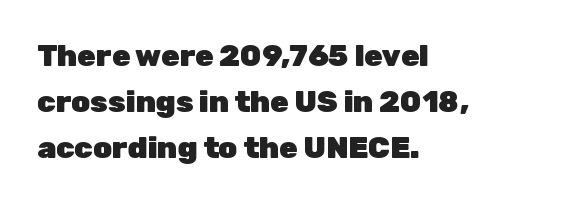
The image shows 30 px heavy sans-serif type, upright; set left-aligned, normal line spacing (1.53x), normal letter spacing, not underlined; low stroke contrast and a medium x-height.
